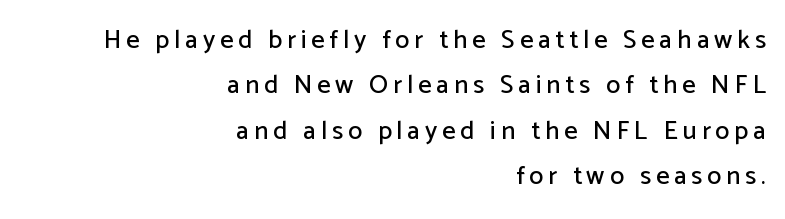
This sample is right-justified, so line beginnings fall wherever the words allow. Only glyphs here, with clear space below each row. This is roman type, the default non-slanted kind.
